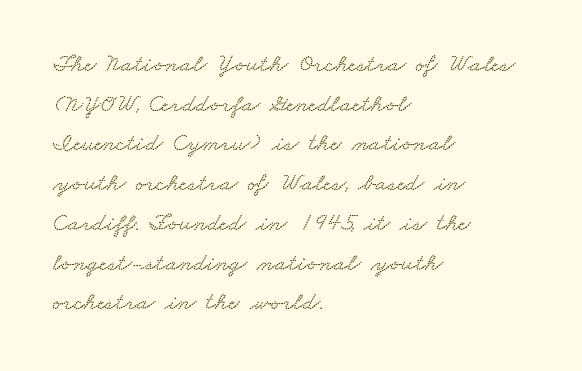
The image shows 25 px text type; set left-aligned, normal line spacing (1.59x), normal letter spacing, not underlined.
